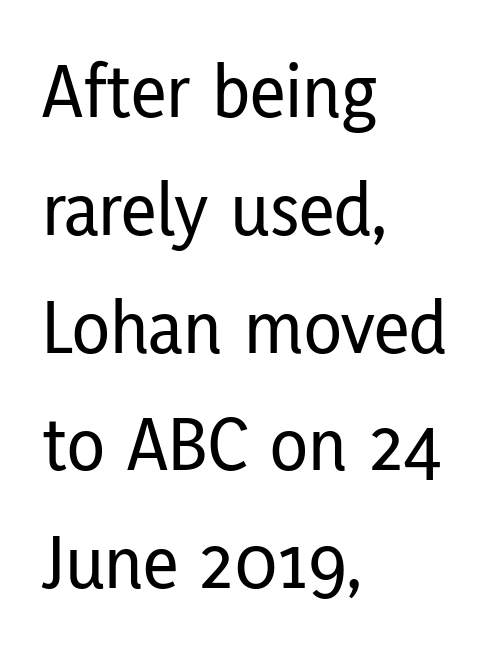
Q: Is the text italic (slanted)? A: No, it is upright.
Q: Is the typeface a serif or a sans-serif typeface? A: Sans-serif.
Q: Is the text underlined? A: No.
Q: How is the paragraph aligned? A: Left-aligned.
Q: Is the spacing between letters normal or unusually wide? A: Normal.
Q: Is the spacing between lines tight, normal or loose? A: Normal.
Q: Width (condensed, normal, or wide)? A: Condensed.
Q: Stroke contrast? A: Low.
Q: x-height? A: Medium.
Q: Monospaced? A: No.
